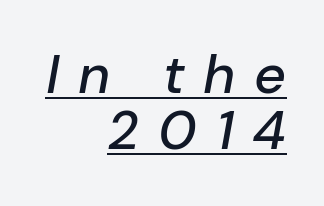
Reading down the block, your eye finds every line finishing at a fixed right position. Compared with undecorated copy, this sample adds a rule below the words. Posture: slanted. The rendering uses natural spacing where letterforms have individual widths. Compared with typical body copy, the letter spacing here is much looser. The rendering uses a small line-height, squeezing the rows.
